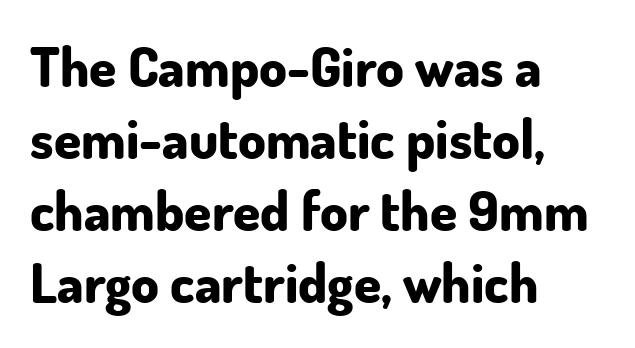
{"serif": "no", "italic": "no", "bold": "yes", "weight": "bold", "width": "normal", "stroke_contrast": "low", "x_height": "small", "monospaced": "no", "underline": "no", "align": "left", "line_spacing": "normal", "line_spacing_ratio": 1.31, "letter_spacing": "normal", "letter_spacing_em": 0.0, "glyph_px": 55}
